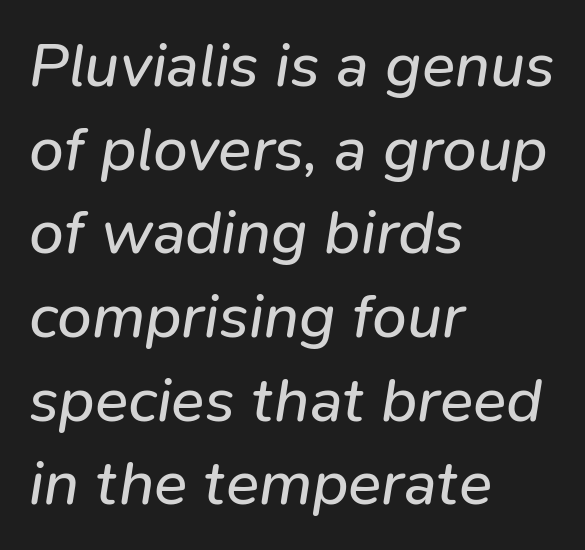
The image shows 62 px regular-weight type, italic (leaning right); set left-aligned, normal line spacing (1.35x), normal letter spacing, not underlined; low stroke contrast and a medium x-height.
